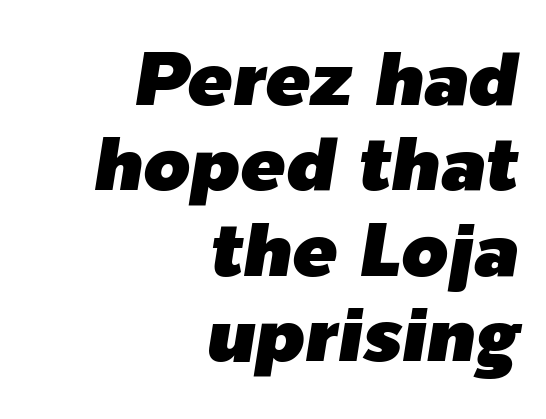
Line endings align vertically; line beginnings do not. Posture: slanted. The passage shown has conventional tracking throughout. Descender tails drop into unmarked territory.
